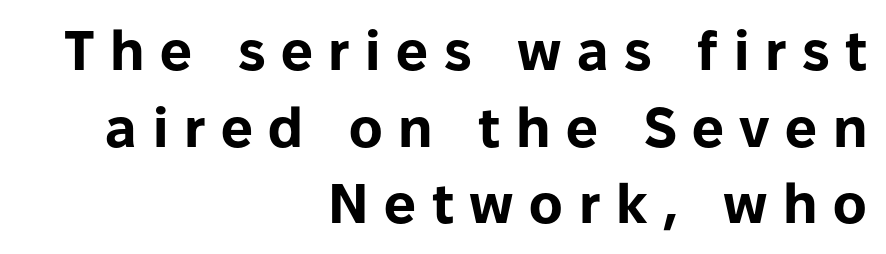
{"serif": "no", "italic": "no", "bold": "yes", "weight": "bold", "width": "normal", "stroke_contrast": "low", "x_height": "medium", "monospaced": "no", "underline": "no", "align": "right", "line_spacing": "normal", "line_spacing_ratio": 1.37, "letter_spacing": "wide", "letter_spacing_em": 0.28, "glyph_px": 56}
